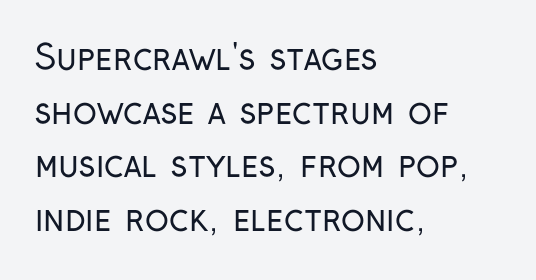
Q: Is the text bold? A: No.
Q: Is the text italic (slanted)? A: No, it is upright.
Q: Is the typeface a serif or a sans-serif typeface? A: Sans-serif.
Q: Is the text underlined? A: No.
Q: How is the paragraph aligned? A: Left-aligned.
Q: Is the spacing between letters normal or unusually wide? A: Normal.
Q: Is the spacing between lines tight, normal or loose? A: Normal.
Q: Width (condensed, normal, or wide)? A: Condensed.
Q: Stroke contrast? A: Low.
Q: x-height? A: Medium.
Q: Monospaced? A: No.
